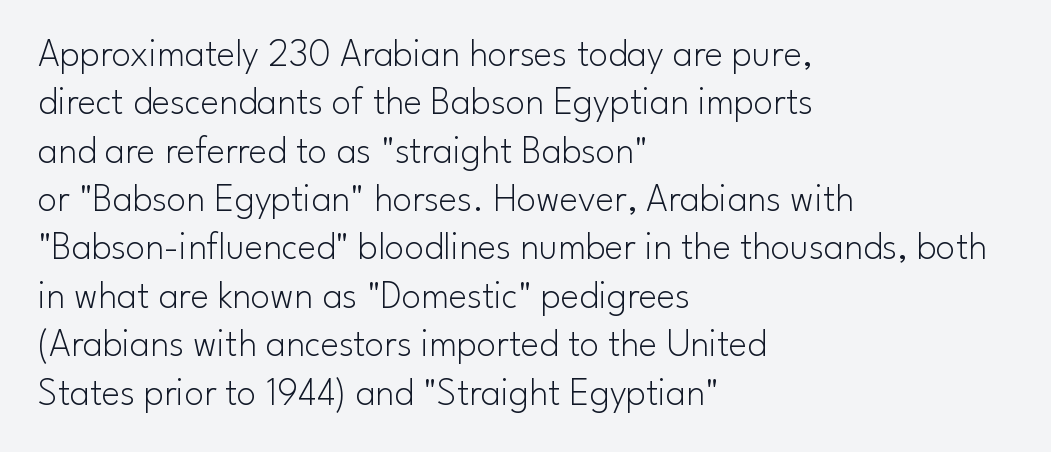
These lines are set flush left with a ragged right edge. Descender tails drop into unmarked territory. Each stroke keeps to a modest, everyday thickness or less. Tracking here is standard; glyphs follow each other at the usual distance. Style check: upright. Note the varied advance widths — an 'i' is clearly narrower than an 'm'.
